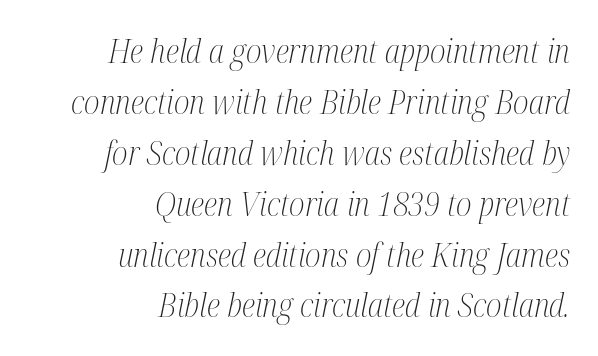
{"serif": "yes", "italic": "yes", "lean": "right", "slant_degrees": 12, "bold": "no", "weight": "light", "width": "condensed", "stroke_contrast": "medium", "x_height": "medium", "monospaced": "no", "underline": "no", "align": "right", "line_spacing": "normal", "line_spacing_ratio": 1.59, "letter_spacing": "normal", "letter_spacing_em": 0.0, "glyph_px": 32}
